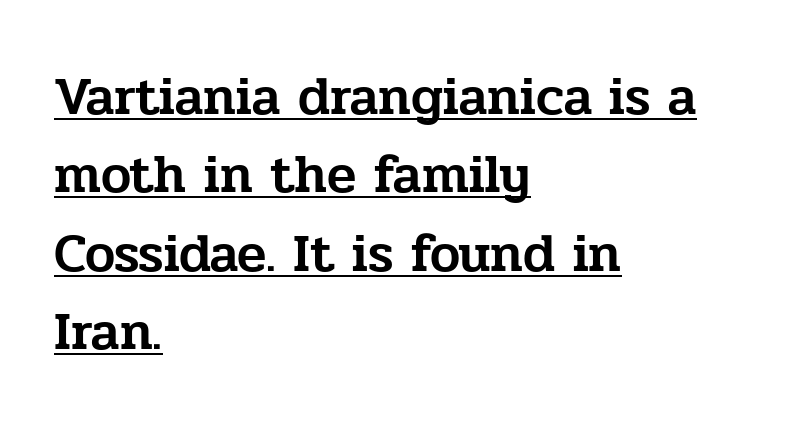
Q: Is the text italic (slanted)? A: No, it is upright.
Q: Is the typeface a serif or a sans-serif typeface? A: Serif.
Q: Is the text underlined? A: Yes.
Q: How is the paragraph aligned? A: Left-aligned.
Q: Is the spacing between letters normal or unusually wide? A: Normal.
Q: Is the spacing between lines tight, normal or loose? A: Normal.
Q: Width (condensed, normal, or wide)? A: Normal.
Q: Stroke contrast? A: Low.
Q: x-height? A: Medium.
Q: Monospaced? A: No.
